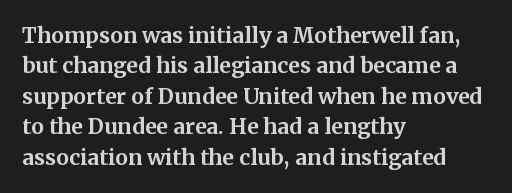
Notice how the stems are strictly vertical — no italics here. These words are printed bold, with thick strokes throughout. Leading: standard. You could call the tracking neutral — neither tight nor loose. The rendering anchors every line to the left-hand side. The words here are not underlined.
